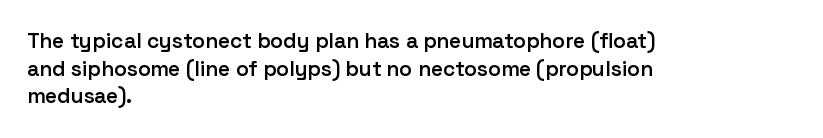
{"italic": "no", "bold": "semi", "underline": "no", "align": "left", "line_spacing": "normal", "line_spacing_ratio": 1.32, "letter_spacing": "normal", "letter_spacing_em": 0.0, "glyph_px": 21}
